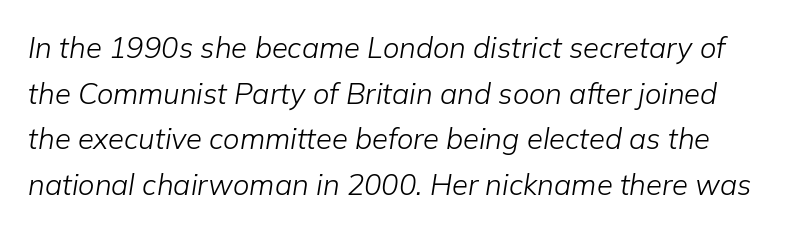
Letters rest on an invisible, unmarked baseline. Honestly, the letter spacing is just normal — you wouldn't notice it. Here the designer chose a conventional face with non-uniform glyph widths. Every character sits at an angle, as italics do. How would I describe the line gaps? Plain and ordinary.
